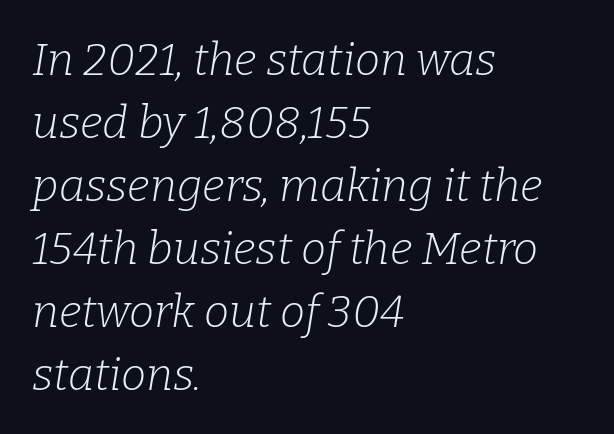
{"serif": "yes", "italic": "yes", "lean": "right", "slant_degrees": 9, "bold": "no", "weight": "light", "width": "normal", "stroke_contrast": "low", "x_height": "medium", "monospaced": "no", "underline": "no", "align": "left", "line_spacing": "normal", "line_spacing_ratio": 1.4, "letter_spacing": "normal", "letter_spacing_em": 0.0, "glyph_px": 45}
